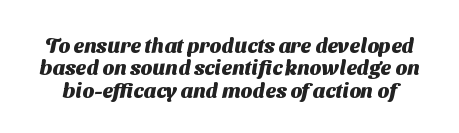
If you measured baseline to baseline, you'd find a short distance. Quick note: underline off. Weight check: bold — yes, fully. Standard letterfit; no display-style spreading of the glyphs.
